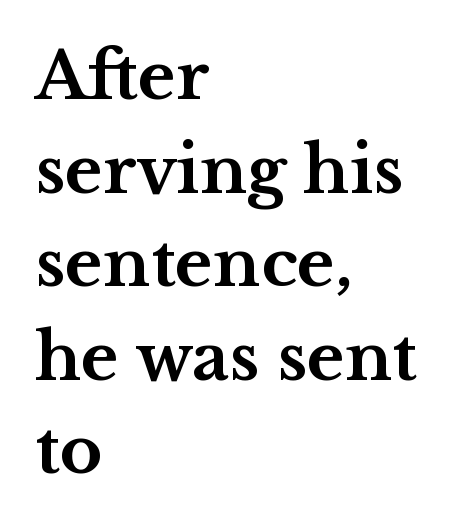
The image shows 65 px bold, wide serif type, upright; set left-aligned, normal line spacing (1.44x), normal letter spacing, not underlined; medium stroke contrast and a medium x-height.
